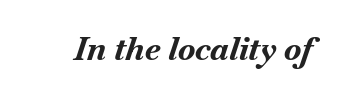
{"italic": "yes", "lean": "right", "slant_degrees": 18, "bold": "yes", "weight": "bold", "width": "normal", "stroke_contrast": "medium", "x_height": "small", "monospaced": "no", "underline": "no", "letter_spacing": "normal", "letter_spacing_em": 0.0, "glyph_px": 32}
